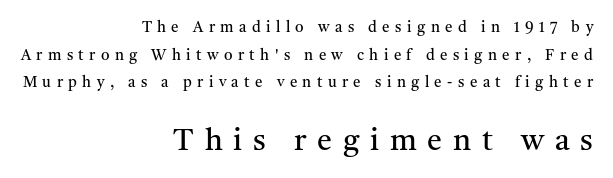
Q: Is the text bold? A: No.
Q: Is the text italic (slanted)? A: No, it is upright.
Q: Is the typeface a serif or a sans-serif typeface? A: Serif.
Q: Is the text underlined? A: No.
Q: How is the paragraph aligned? A: Right-aligned.
Q: Is the spacing between letters normal or unusually wide? A: Unusually wide.
Q: Which block of text is set in a larger size, the first (top) or the second (bottom)? A: The second (bottom) one.
Q: Width (condensed, normal, or wide)? A: Normal.
Q: Stroke contrast? A: Medium.
Q: x-height? A: Medium.
Q: Monospaced? A: No.
